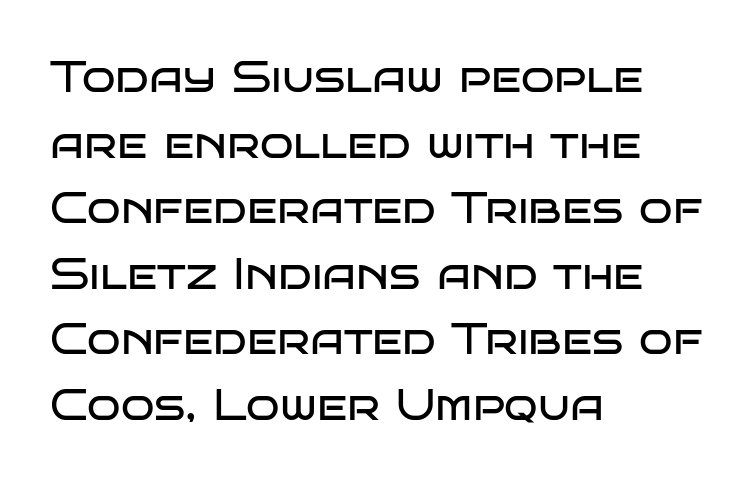
The image shows 44 px regular-weight, wide sans-serif type, upright; set left-aligned, normal line spacing (1.49x), normal letter spacing, not underlined; low stroke contrast and a large x-height.
